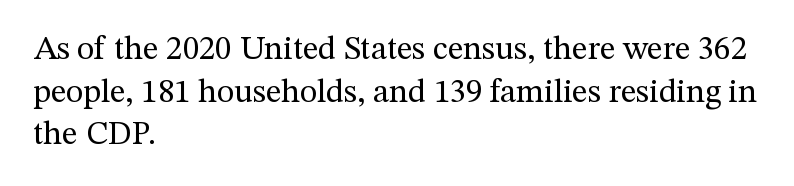
{"serif": "yes", "italic": "no", "bold": "no", "weight": "regular", "width": "normal", "stroke_contrast": "medium", "x_height": "medium", "monospaced": "no", "underline": "no", "align": "left", "line_spacing": "normal", "line_spacing_ratio": 1.29, "letter_spacing": "normal", "letter_spacing_em": 0.0, "glyph_px": 33}
